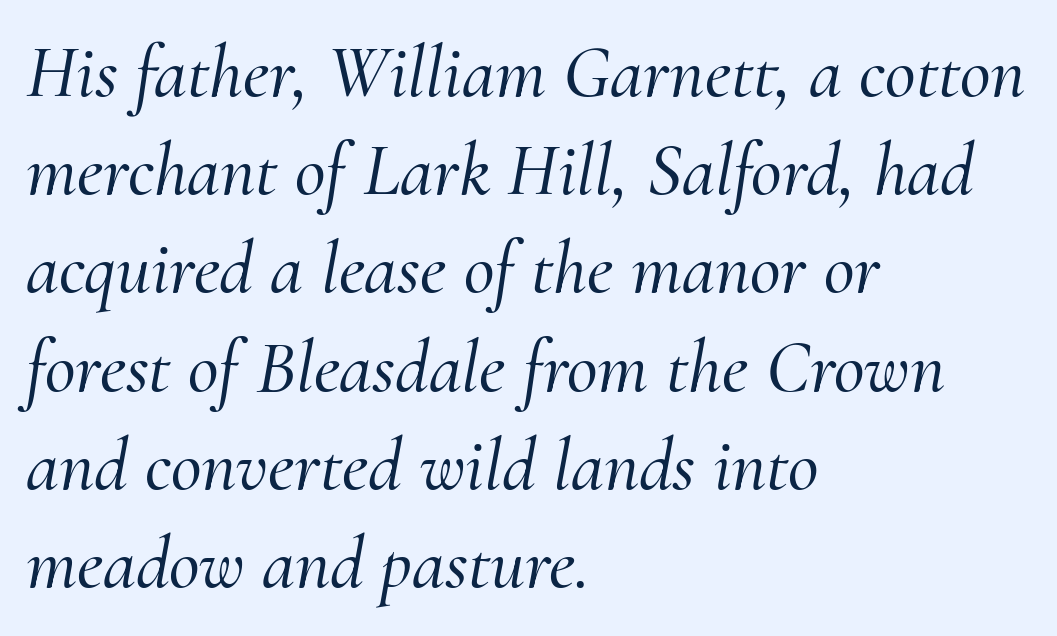
Q: Is the text italic (slanted)? A: Yes, it leans right by about 10 degrees.
Q: Is the typeface a serif or a sans-serif typeface? A: Serif.
Q: Is the text underlined? A: No.
Q: How is the paragraph aligned? A: Left-aligned.
Q: Is the spacing between letters normal or unusually wide? A: Normal.
Q: Is the spacing between lines tight, normal or loose? A: Normal.
Q: Width (condensed, normal, or wide)? A: Normal.
Q: Stroke contrast? A: Medium.
Q: x-height? A: Small.
Q: Monospaced? A: No.
